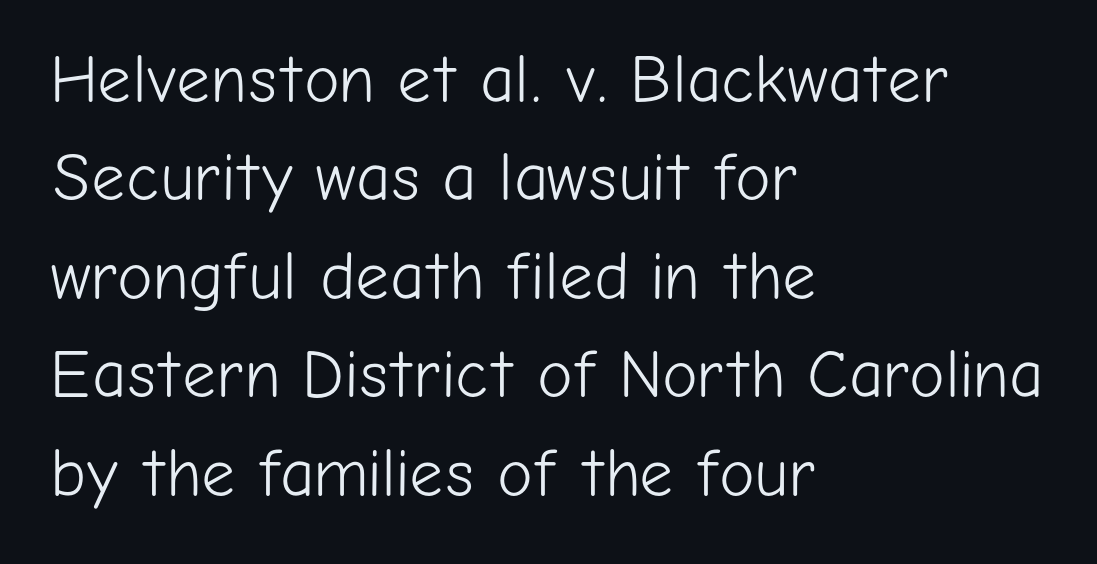
The image shows 67 px light sans-serif type, upright; set left-aligned, normal line spacing (1.47x), normal letter spacing, not underlined; low stroke contrast and a medium x-height.
